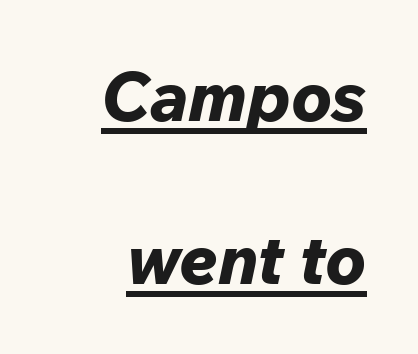
Q: Is the text bold? A: Yes.
Q: Is the text italic (slanted)? A: Yes, it leans right by about 12 degrees.
Q: Is the text underlined? A: Yes.
Q: How is the paragraph aligned? A: Right-aligned.
Q: Is the spacing between letters normal or unusually wide? A: Normal.
Q: Is the spacing between lines tight, normal or loose? A: Loose.
Q: Width (condensed, normal, or wide)? A: Normal.
Q: Stroke contrast? A: Low.
Q: x-height? A: Medium.
Q: Monospaced? A: No.
